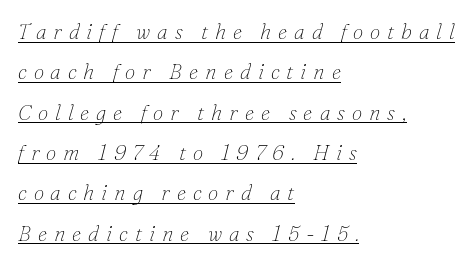
{"italic": "yes", "lean": "right", "slant_degrees": 16, "bold": "no", "underline": "yes", "align": "left", "line_spacing": "loose", "line_spacing_ratio": 1.92, "letter_spacing": "wide", "letter_spacing_em": 0.33, "glyph_px": 21}
